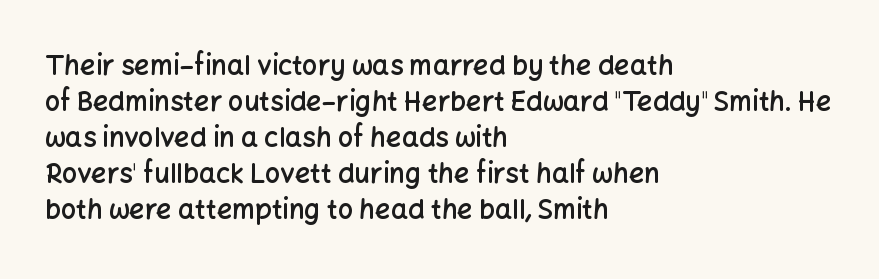
Does extra space separate the letters? No, they use regular spacing. Evenly set lines give the paragraph a standard silhouette. Nobody drew a line under any word here. Notice the strokes are somewhat thickened but not fully heavy: this is a semibold. Layout note: lines flush left.
